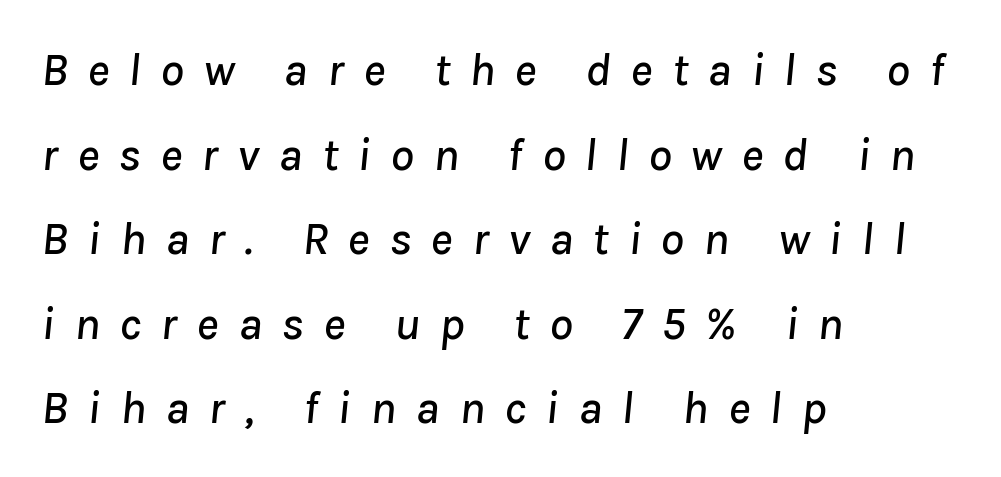
{"italic": "yes", "lean": "right", "slant_degrees": 8, "width": "normal", "stroke_contrast": "low", "x_height": "medium", "monospaced": "no", "underline": "no", "align": "left", "line_spacing_ratio": 1.8, "letter_spacing": "wide", "letter_spacing_em": 0.41, "glyph_px": 47}
